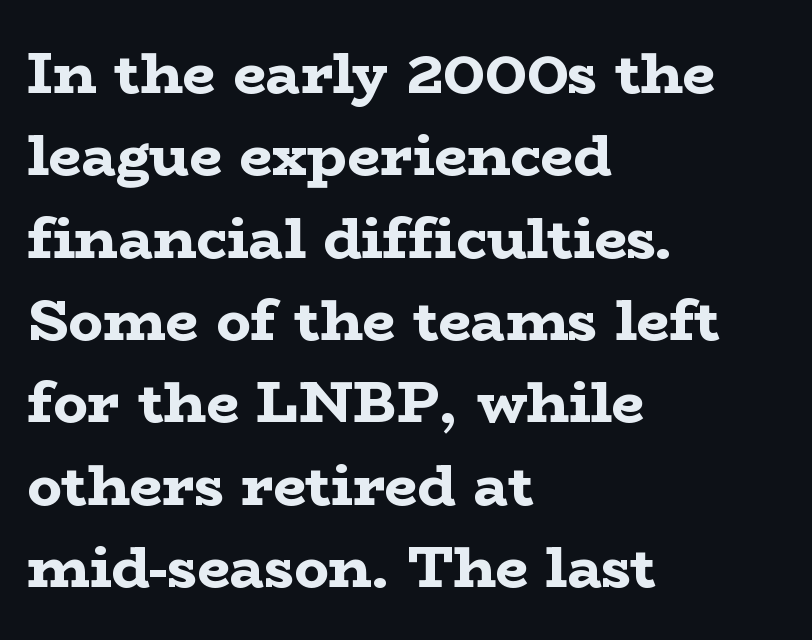
The image shows 58 px bold, wide serif type, upright; set left-aligned, normal line spacing (1.42x), normal letter spacing, not underlined; low stroke contrast and a medium x-height.
